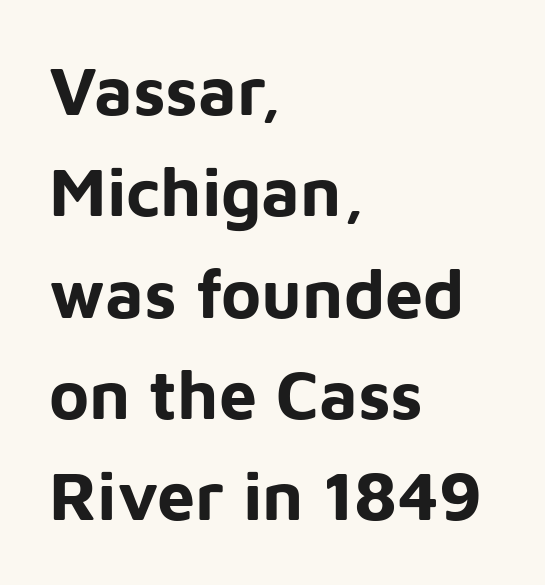
The image shows 68 px bold sans-serif type, upright; set left-aligned, normal line spacing (1.49x), normal letter spacing, not underlined; low stroke contrast and a medium x-height.
